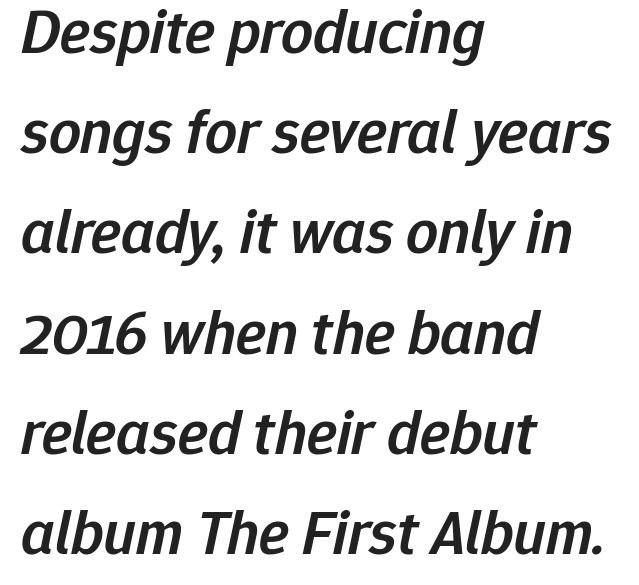
The image shows 63 px semibold type, italic (leaning right); set left-aligned, normal line spacing (1.59x), normal letter spacing, not underlined; low stroke contrast and a medium x-height.
